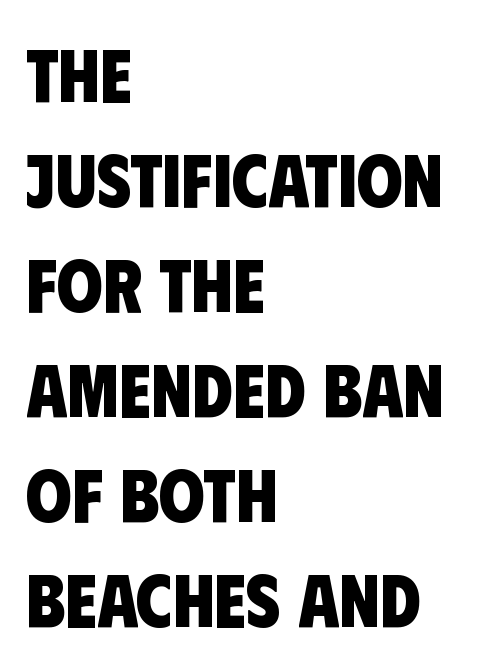
The image shows 74 px heavy, condensed sans-serif type; set left-aligned, normal line spacing (1.42x), normal letter spacing, not underlined; low stroke contrast and a large x-height.
